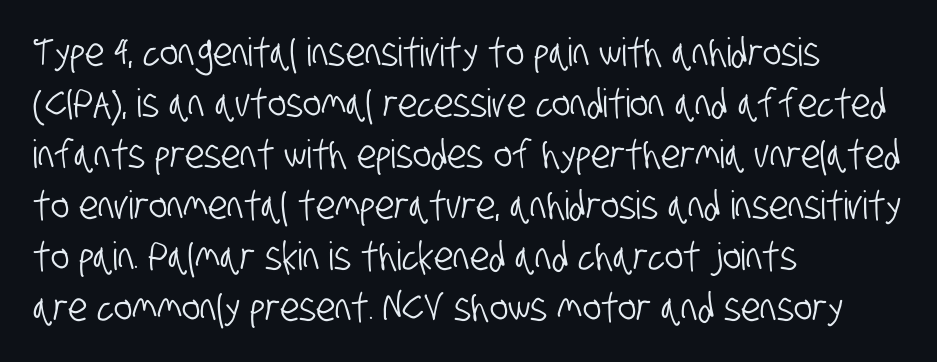
Honestly, the letter spacing is just normal — you wouldn't notice it. A classic flush-left, rag-right setting is used for this passage. The designer left line spacing at the default. The rendering uses natural spacing where letterforms have individual widths. The typeface chosen for these lines omits serifs. Each row of text sits above clean, open space.
